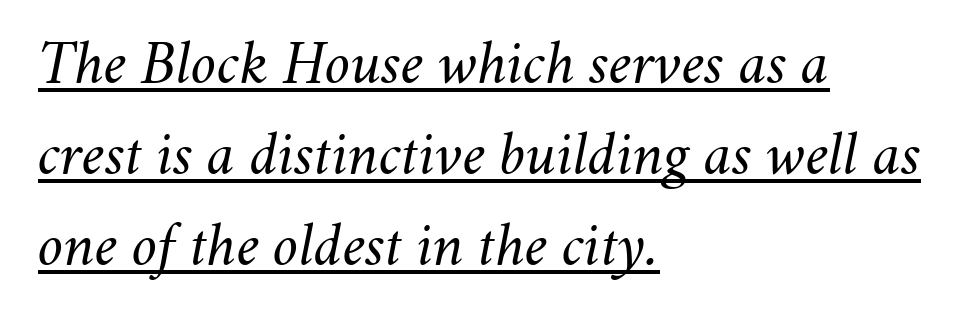
The image shows 62 px regular-weight type, italic (leaning right); set left-aligned, normal line spacing (1.47x), normal letter spacing, underlined; medium stroke contrast and a small x-height.
